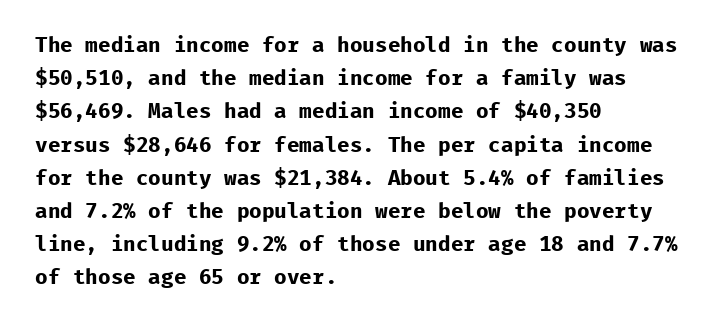
The font is running at its bold setting. Letters rest on an invisible, unmarked baseline. Students, note that the glyphs here touch the page at normal intervals. The rendering anchors every line to the left-hand side.
